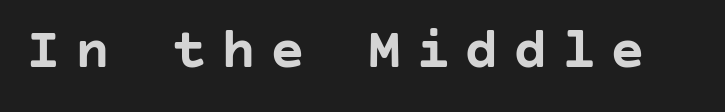
The image shows 58 px semibold sans-serif type, upright; set unusually wide letter spacing (+0.24 em), not underlined; low stroke contrast and a large x-height.
